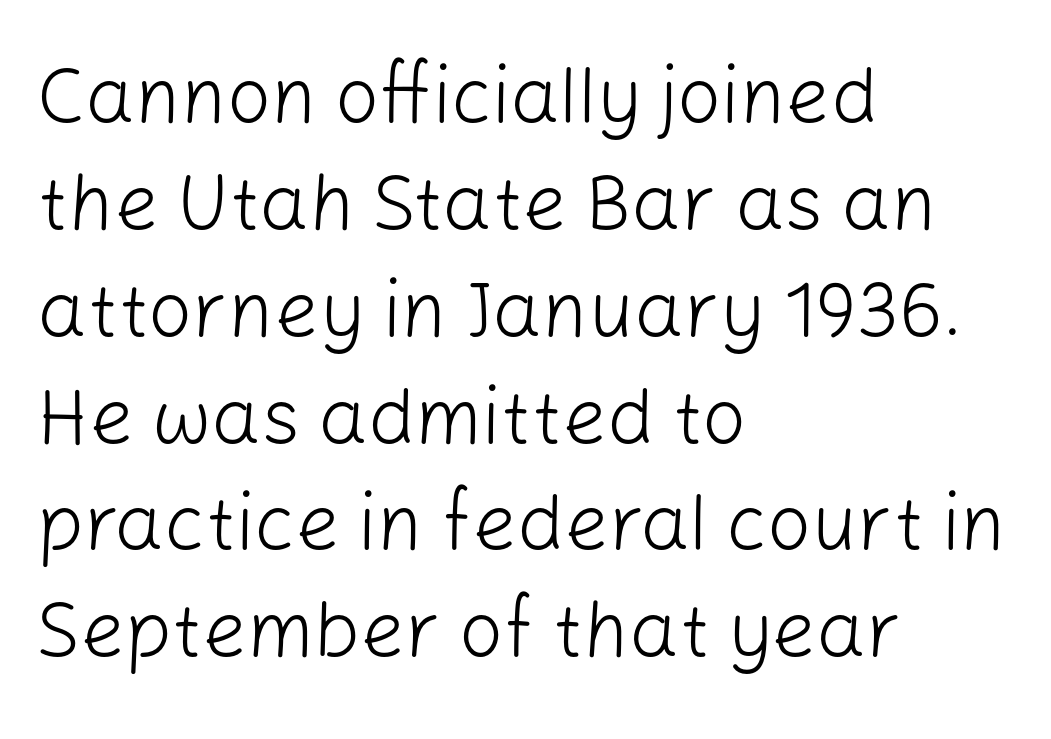
{"serif": "no", "italic": "no", "bold": "no", "weight": "light", "width": "normal", "stroke_contrast": "low", "x_height": "medium", "monospaced": "no", "underline": "no", "align": "left", "line_spacing": "normal", "line_spacing_ratio": 1.37, "letter_spacing": "normal", "letter_spacing_em": 0.0, "glyph_px": 78}
